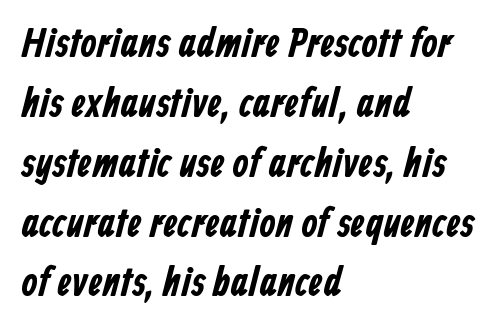
{"serif": "no", "width": "condensed", "stroke_contrast": "low", "x_height": "medium", "monospaced": "no", "underline": "no", "align": "left", "line_spacing": "normal", "line_spacing_ratio": 1.46, "letter_spacing": "normal", "letter_spacing_em": 0.0, "glyph_px": 41}
